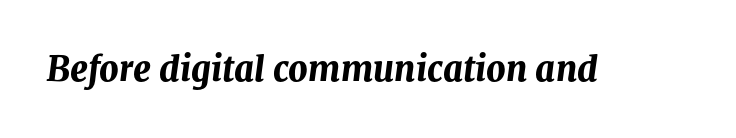
{"italic": "yes", "lean": "right", "slant_degrees": 8, "bold": "yes", "weight": "bold", "width": "normal", "stroke_contrast": "medium", "x_height": "medium", "monospaced": "no", "underline": "no", "letter_spacing": "normal", "letter_spacing_em": 0.0, "glyph_px": 34}
